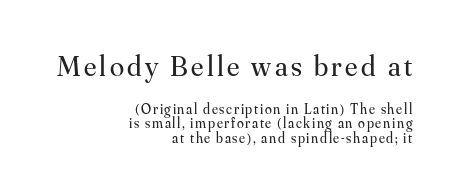
The image shows 29 px regular-weight serif type, upright; set right-aligned, tight line spacing (1.03x), not underlined; the first (top) block is 2.07x larger; medium stroke contrast and a small x-height.
